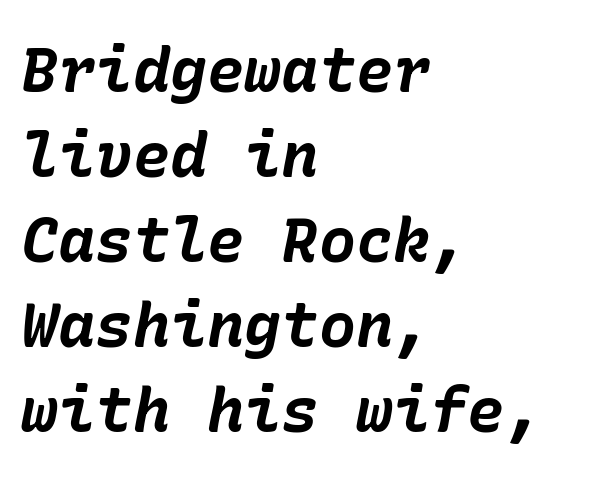
Q: Is the text bold? A: Yes.
Q: Is the text italic (slanted)? A: Yes, it leans right by about 10 degrees.
Q: Is the text underlined? A: No.
Q: How is the paragraph aligned? A: Left-aligned.
Q: Is the spacing between letters normal or unusually wide? A: Normal.
Q: Is the spacing between lines tight, normal or loose? A: Normal.
Q: Width (condensed, normal, or wide)? A: Normal.
Q: Stroke contrast? A: Low.
Q: x-height? A: Medium.
